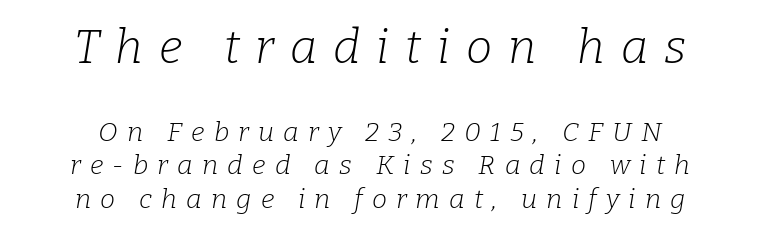
{"serif": "yes", "italic": "yes", "lean": "right", "slant_degrees": 9, "bold": "no", "weight": "light", "width": "normal", "stroke_contrast": "low", "x_height": "medium", "monospaced": "no", "underline": "no", "align": "center", "line_spacing_ratio": 1.24, "letter_spacing": "wide", "letter_spacing_em": 0.34, "larger_block": "first", "size_ratio": 1.74, "glyph_px": 47}
